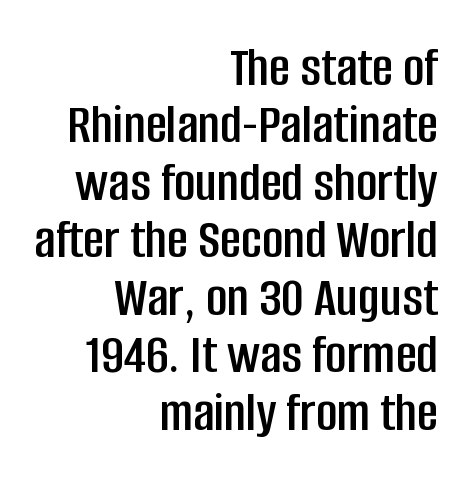
{"serif": "no", "italic": "no", "width": "condensed", "stroke_contrast": "low", "x_height": "large", "monospaced": "no", "underline": "no", "align": "right", "line_spacing": "tight", "line_spacing_ratio": 0.99, "letter_spacing": "normal", "letter_spacing_em": 0.0, "glyph_px": 58}
